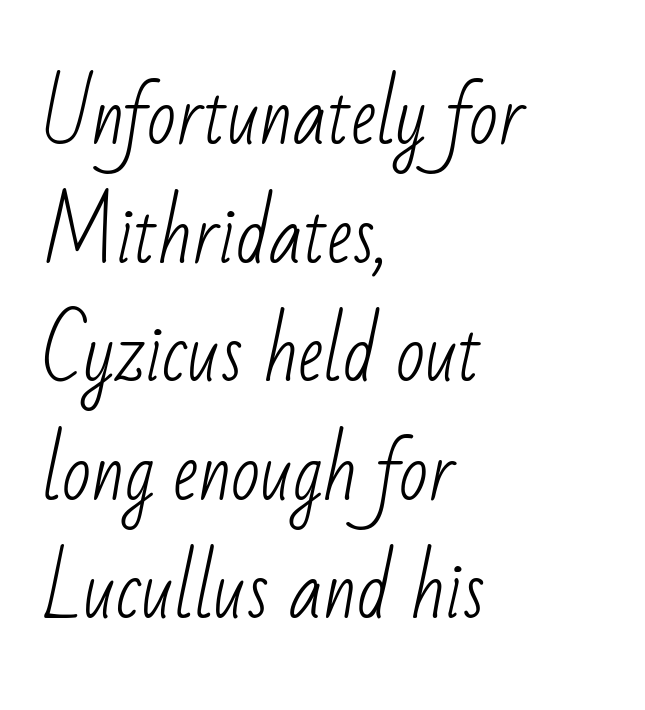
Q: Is the text bold? A: No.
Q: Is the typeface a serif or a sans-serif typeface? A: Sans-serif.
Q: Is the text underlined? A: No.
Q: How is the paragraph aligned? A: Left-aligned.
Q: Is the spacing between letters normal or unusually wide? A: Normal.
Q: Is the spacing between lines tight, normal or loose? A: Normal.
Q: Width (condensed, normal, or wide)? A: Condensed.
Q: Stroke contrast? A: Low.
Q: x-height? A: Small.
Q: Monospaced? A: No.
